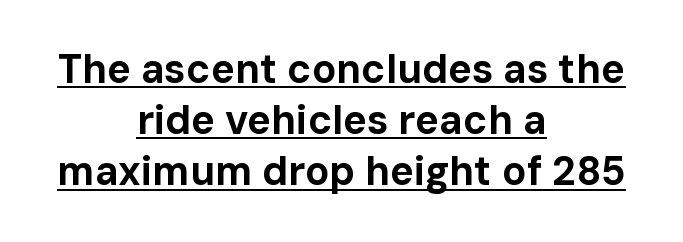
Compared with an ordinary text face, these strokes are far heavier — a full bold. In CSS terms this would be text-align: center. A typesetter would call this proportional, since set widths differ per character. The passage shown has conventional tracking throughout. Beneath each row of characters lies a ruled line.
